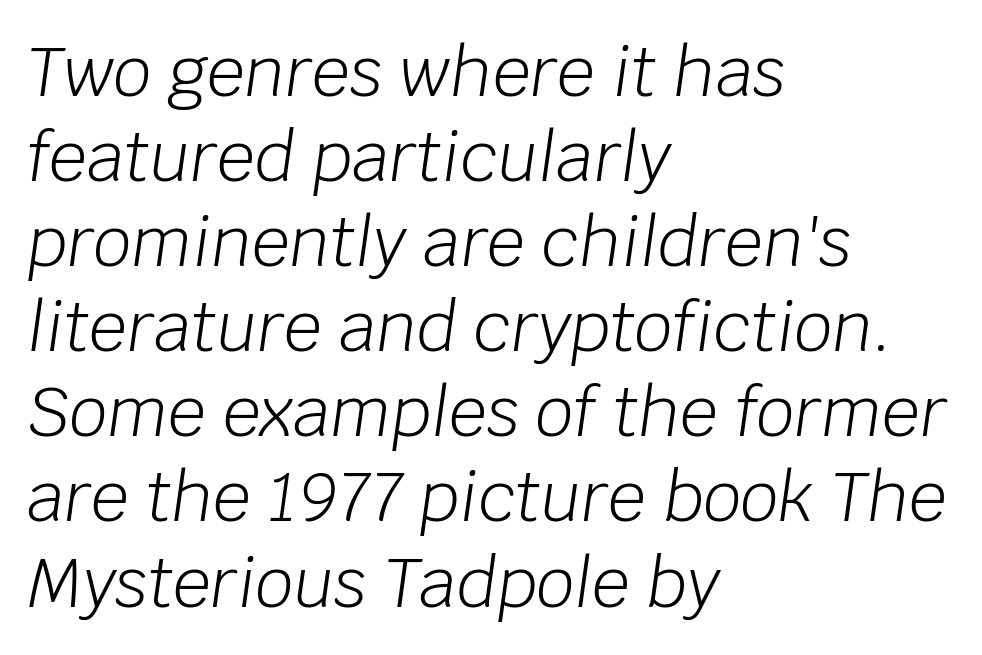
Q: Is the text bold? A: No.
Q: Is the text italic (slanted)? A: Yes, it leans right by about 8 degrees.
Q: Is the text underlined? A: No.
Q: How is the paragraph aligned? A: Left-aligned.
Q: Is the spacing between letters normal or unusually wide? A: Normal.
Q: Is the spacing between lines tight, normal or loose? A: Normal.
Q: Width (condensed, normal, or wide)? A: Normal.
Q: Stroke contrast? A: Low.
Q: x-height? A: Large.
Q: Monospaced? A: No.
